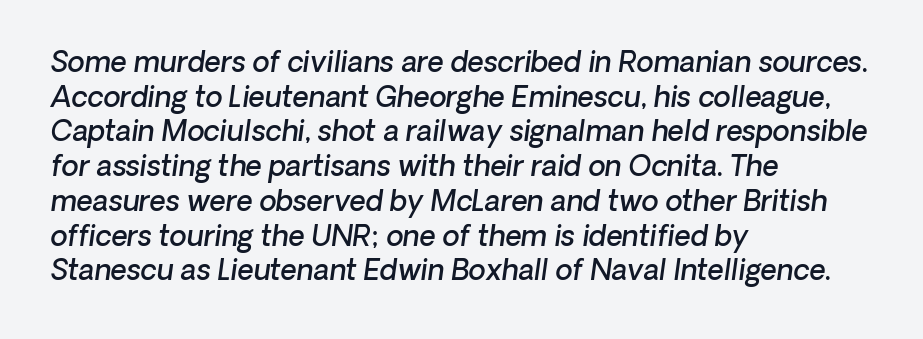
Left-aligned paragraph, ragged on the right. Every letter is mildly thick-stroked: semibold rather than bold. The face used here is proportionally spaced, like ordinary book or web type. You can tell from the bare stems that sans-serif type was used. The specimen omits any rule beneath the text block's lines. How are the letters spaced? Ordinarily, with no added tracking.
